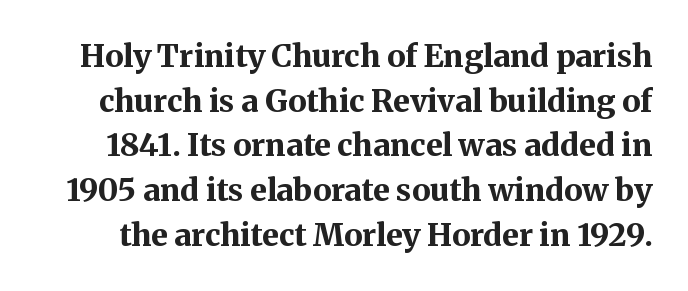
The image shows 31 px bold serif type, upright; set normal line spacing (1.44x), normal letter spacing, not underlined; medium stroke contrast and a medium x-height.
